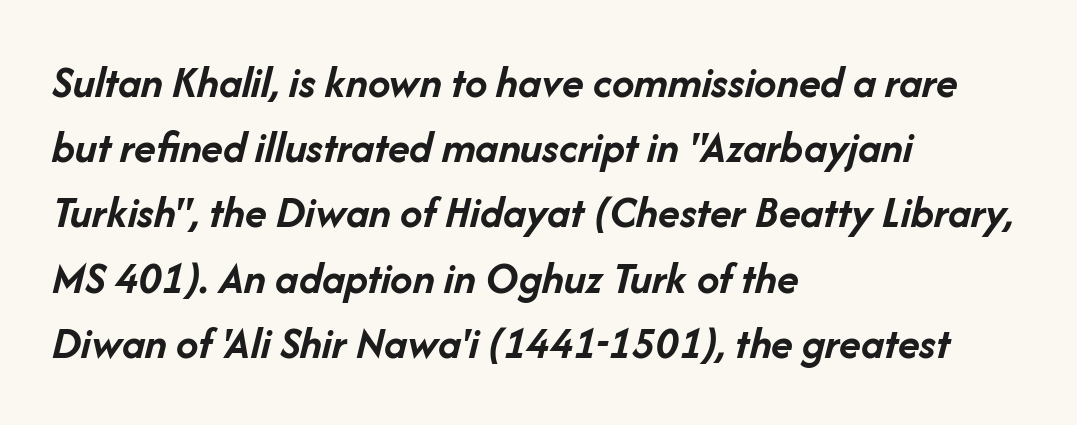
Q: Is the text bold? A: Yes.
Q: Is the text italic (slanted)? A: Yes, it leans right by about 14 degrees.
Q: Is the text underlined? A: No.
Q: How is the paragraph aligned? A: Left-aligned.
Q: Is the spacing between letters normal or unusually wide? A: Normal.
Q: Is the spacing between lines tight, normal or loose? A: Normal.
Q: Width (condensed, normal, or wide)? A: Normal.
Q: Stroke contrast? A: Low.
Q: x-height? A: Medium.
Q: Monospaced? A: No.
